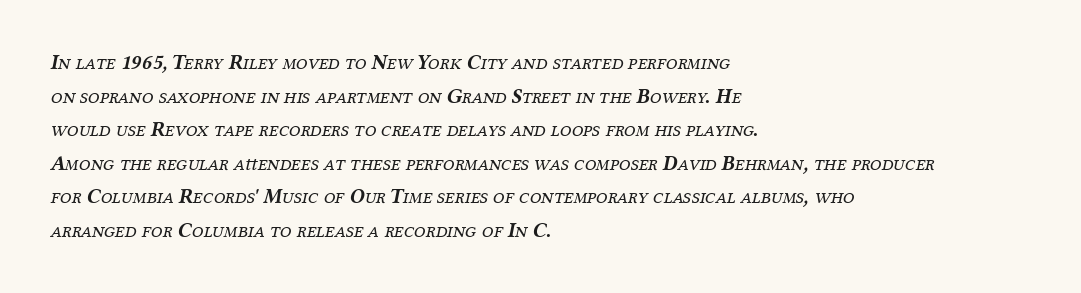
The image shows 21 px text type, italic (leaning right); set left-aligned, normal line spacing (1.6x), normal letter spacing, not underlined.
